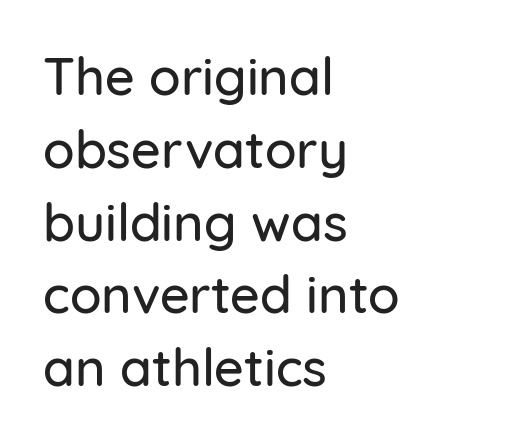
The designer left line spacing at the default. Stroke terminals: plain, sans-serif. This is roman type, the default non-slanted kind. The words here are not underlined. Line starts are locked; line ends wander. A typesetter would call this proportional, since set widths differ per character.
